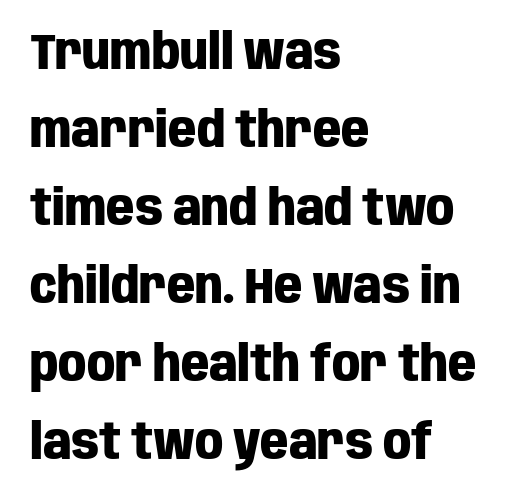
The image shows 49 px heavy, condensed sans-serif type, upright; set left-aligned, normal line spacing (1.59x), normal letter spacing, not underlined; low stroke contrast and a large x-height.
